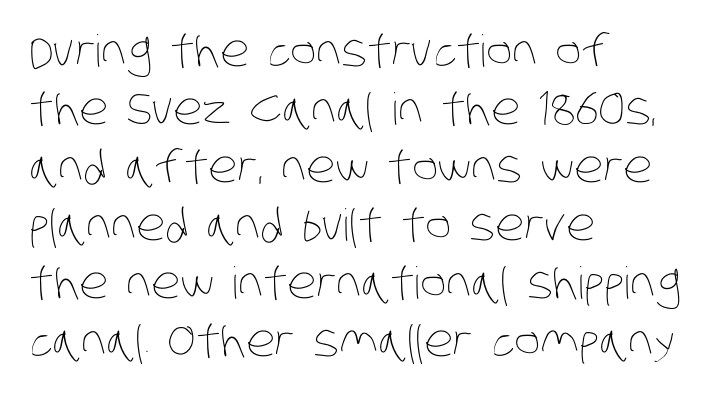
Q: Is the text bold? A: No.
Q: Is the text underlined? A: No.
Q: How is the paragraph aligned? A: Left-aligned.
Q: Is the spacing between letters normal or unusually wide? A: Normal.
Q: Is the spacing between lines tight, normal or loose? A: Normal.
Q: Width (condensed, normal, or wide)? A: Condensed.
Q: Stroke contrast? A: Low.
Q: x-height? A: Large.
Q: Monospaced? A: No.
